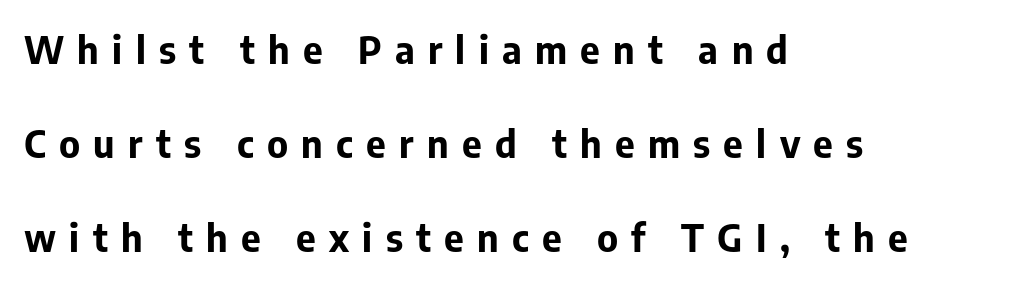
{"serif": "no", "italic": "no", "bold": "yes", "weight": "bold", "width": "normal", "stroke_contrast": "low", "x_height": "medium", "monospaced": "no", "underline": "no", "align": "left", "line_spacing": "loose", "line_spacing_ratio": 2.47, "letter_spacing": "wide", "letter_spacing_em": 0.35, "glyph_px": 38}
